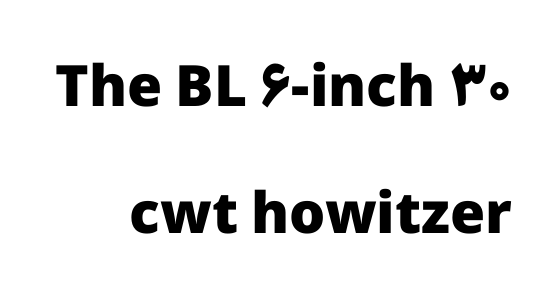
{"serif": "no", "italic": "no", "bold": "yes", "weight": "heavy", "width": "normal", "stroke_contrast": "low", "x_height": "medium", "monospaced": "no", "underline": "no", "line_spacing": "loose", "line_spacing_ratio": 2.23, "letter_spacing": "normal", "letter_spacing_em": 0.0, "glyph_px": 57}
